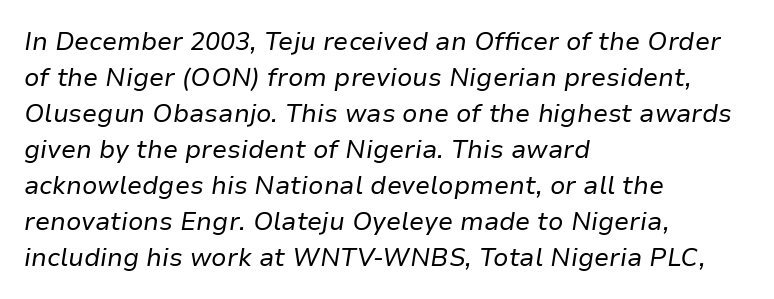
The image shows 25 px text type, italic (leaning right); set left-aligned, normal line spacing (1.44x), normal letter spacing, not underlined.
